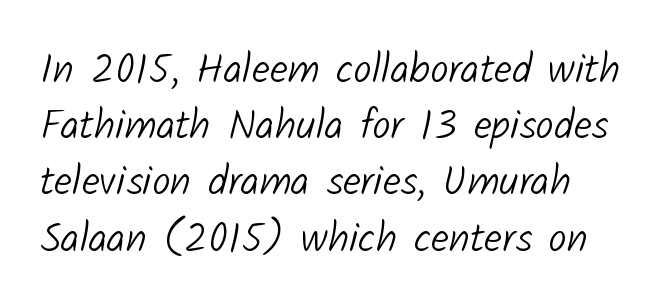
Observe the absence of serifs on each vertical stroke in this sample. You could not count columns in this text — the font is proportionally spaced. The letters sit at their default tracking, neither squeezed nor spread. Bare-footed words on every line.
